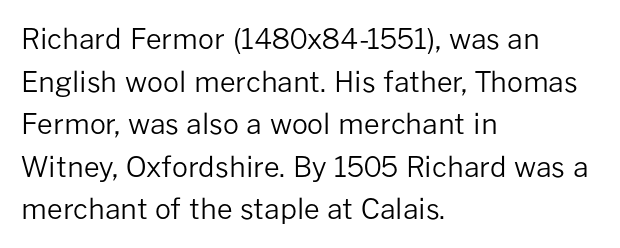
Tracking value appears to be zero — textbook default spacing. Alignment: flush left. In terms of letterform style, serifs are entirely absent. The weight tops out at a normal text grade.
